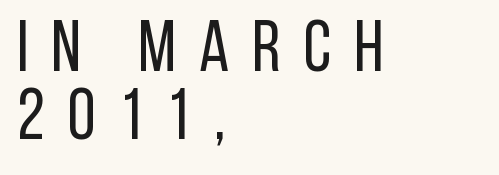
The image shows 72 px regular-weight, condensed sans-serif type, upright; set left-aligned, tight line spacing (0.95x), unusually wide letter spacing (+0.32 em), not underlined; low stroke contrast and a large x-height.
